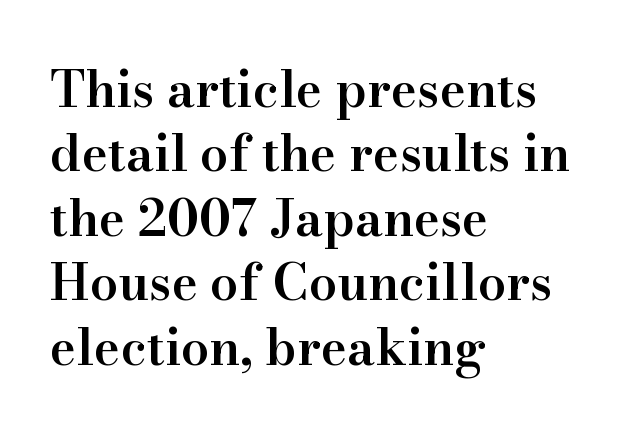
Reading down the block, your eye returns to a fixed left position each line. Ascenders rise straight up at ninety degrees. The foot of each line stays bare and open. Type style note: has serifs. Note the varied advance widths — an 'i' is clearly narrower than an 'm'. The rows are spaced the way most documents space them.
